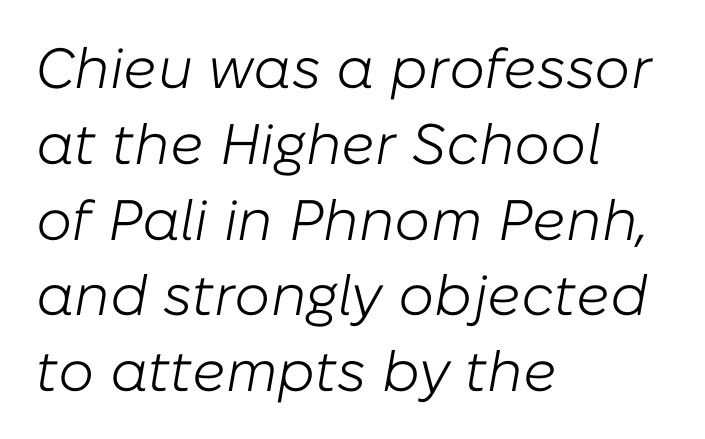
Q: Is the text bold? A: No.
Q: Is the text italic (slanted)? A: Yes, it leans right by about 10 degrees.
Q: Is the text underlined? A: No.
Q: How is the paragraph aligned? A: Left-aligned.
Q: Is the spacing between letters normal or unusually wide? A: Normal.
Q: Is the spacing between lines tight, normal or loose? A: Normal.
Q: Width (condensed, normal, or wide)? A: Normal.
Q: Stroke contrast? A: Low.
Q: x-height? A: Medium.
Q: Monospaced? A: No.
